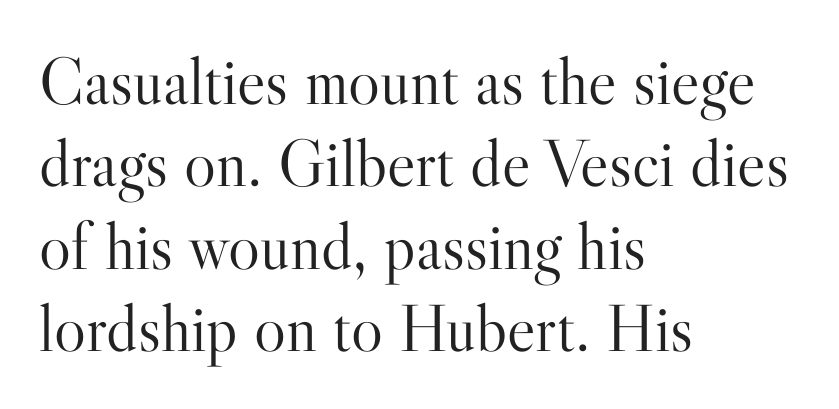
Typeset ragged right — the left edge is the straight one. Unlike italic type, these characters show no tilt at all. The line texture is even and compact thanks to regular tracking. The passage shown is not bold in any degree. The characters display serif detailing at their extremities.
